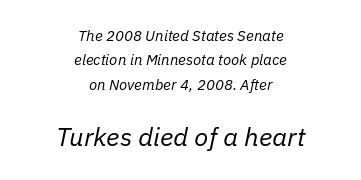
The image shows 26 px text type, italic (leaning right); set centered, normal line spacing (1.63x), normal letter spacing, not underlined; the second (bottom) block is 1.73x larger.
